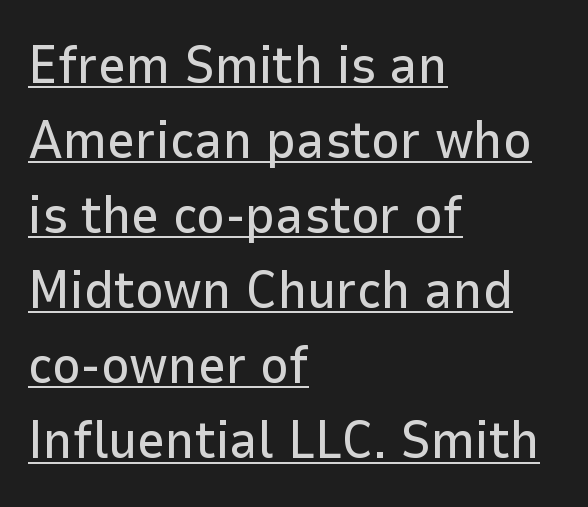
Q: Is the text italic (slanted)? A: No, it is upright.
Q: Is the typeface a serif or a sans-serif typeface? A: Sans-serif.
Q: Is the text underlined? A: Yes.
Q: How is the paragraph aligned? A: Left-aligned.
Q: Is the spacing between letters normal or unusually wide? A: Normal.
Q: Is the spacing between lines tight, normal or loose? A: Normal.
Q: Width (condensed, normal, or wide)? A: Normal.
Q: Stroke contrast? A: Low.
Q: x-height? A: Medium.
Q: Monospaced? A: No.
